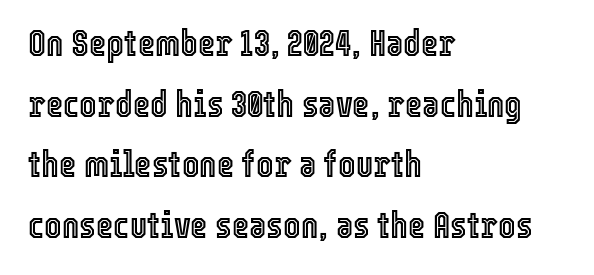
The image shows 37 px condensed type, upright; set left-aligned, normal line spacing (1.64x), normal letter spacing, not underlined; a medium x-height.
